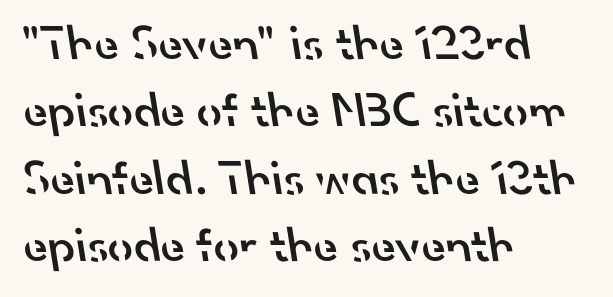
A bare baseline throughout the passage. Short note: letters normally spaced. What weight is shown? A semibold, between regular and bold. The rendering uses natural spacing where letterforms have individual widths. Does the leading feel generous? No, just average.
